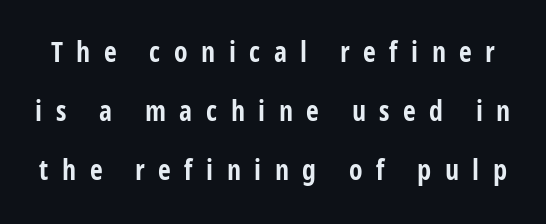
The image shows 28 px bold, condensed sans-serif type, upright; set loose line spacing (2.11x), unusually wide letter spacing (+0.48 em), not underlined; low stroke contrast and a medium x-height.
